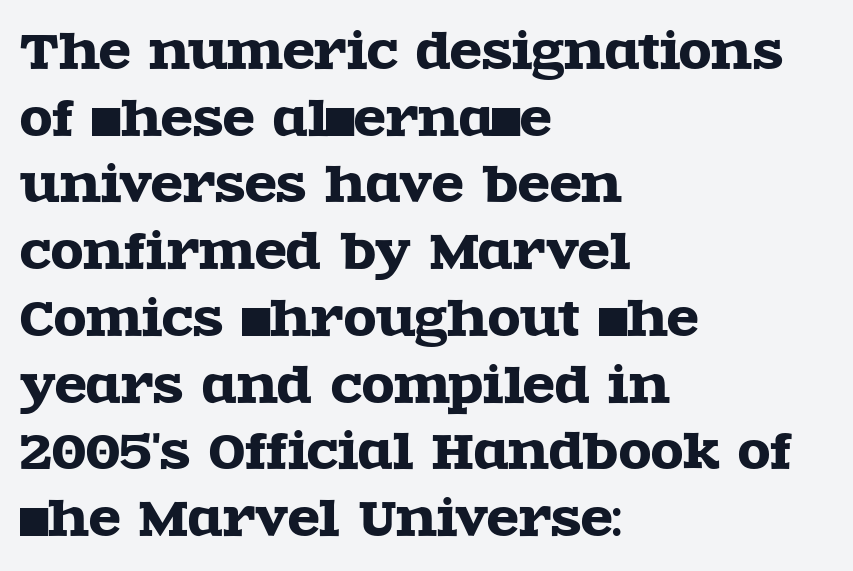
The image shows 47 px wide serif type, upright; set left-aligned, normal line spacing (1.42x), normal letter spacing, not underlined; a large x-height.
